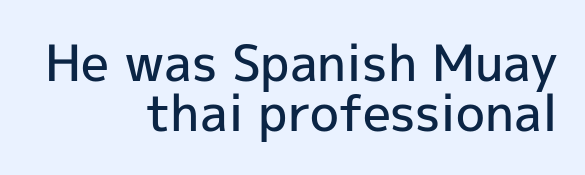
Q: Is the text bold? A: Semi-bold.
Q: Is the text italic (slanted)? A: No, it is upright.
Q: Is the typeface a serif or a sans-serif typeface? A: Sans-serif.
Q: Is the text underlined? A: No.
Q: How is the paragraph aligned? A: Right-aligned.
Q: Is the spacing between letters normal or unusually wide? A: Normal.
Q: Is the spacing between lines tight, normal or loose? A: Tight.
Q: Width (condensed, normal, or wide)? A: Normal.
Q: x-height? A: Medium.
Q: Monospaced? A: No.
